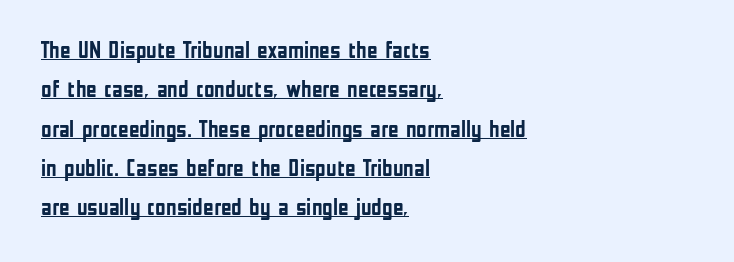
Q: Is the text bold? A: Yes.
Q: Is the text italic (slanted)? A: No, it is upright.
Q: Is the text underlined? A: Yes.
Q: How is the paragraph aligned? A: Left-aligned.
Q: Is the spacing between letters normal or unusually wide? A: Normal.
